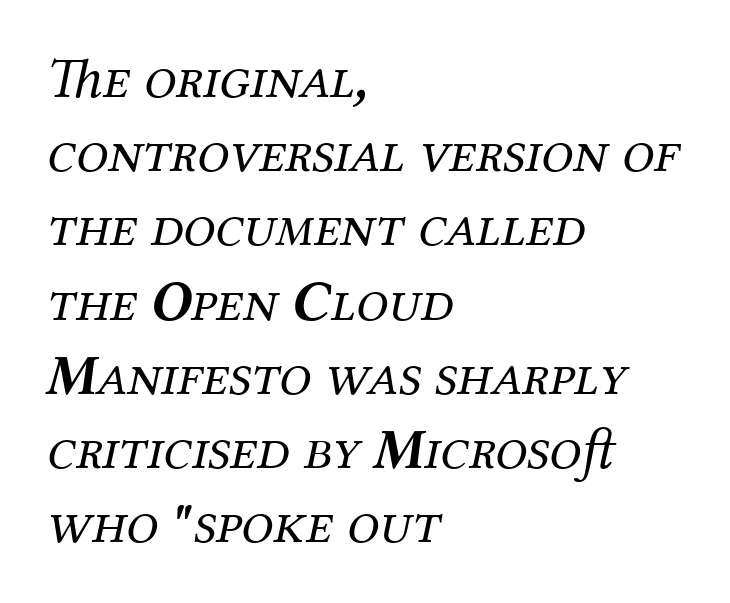
Q: Is the text bold? A: No.
Q: Is the text italic (slanted)? A: Yes, it leans right by about 12 degrees.
Q: Is the typeface a serif or a sans-serif typeface? A: Serif.
Q: Is the text underlined? A: No.
Q: How is the paragraph aligned? A: Left-aligned.
Q: Is the spacing between letters normal or unusually wide? A: Normal.
Q: Is the spacing between lines tight, normal or loose? A: Normal.
Q: Width (condensed, normal, or wide)? A: Normal.
Q: Stroke contrast? A: Medium.
Q: x-height? A: Medium.
Q: Monospaced? A: No.
